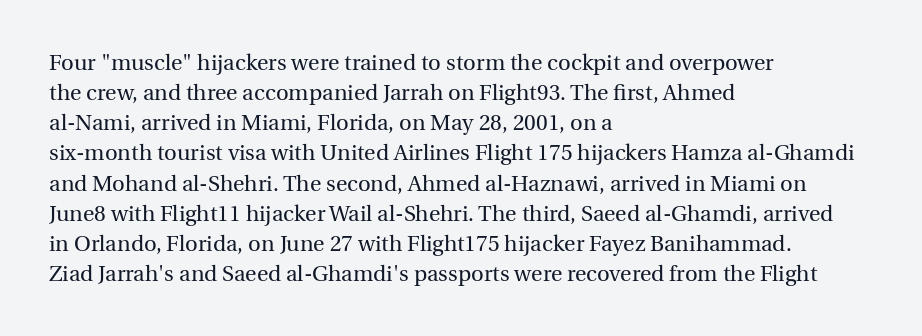
{"italic": "no", "bold": "no", "underline": "no", "align": "left", "line_spacing": "normal", "line_spacing_ratio": 1.37, "letter_spacing": "normal", "letter_spacing_em": 0.0, "glyph_px": 22}
